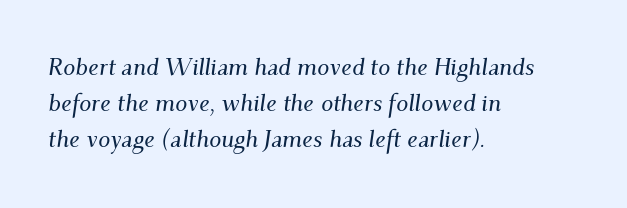
Q: Is the text italic (slanted)? A: Yes, it leans right by about 9 degrees.
Q: Is the text underlined? A: No.
Q: How is the paragraph aligned? A: Left-aligned.
Q: Is the spacing between letters normal or unusually wide? A: Normal.
Q: Is the spacing between lines tight, normal or loose? A: Normal.
